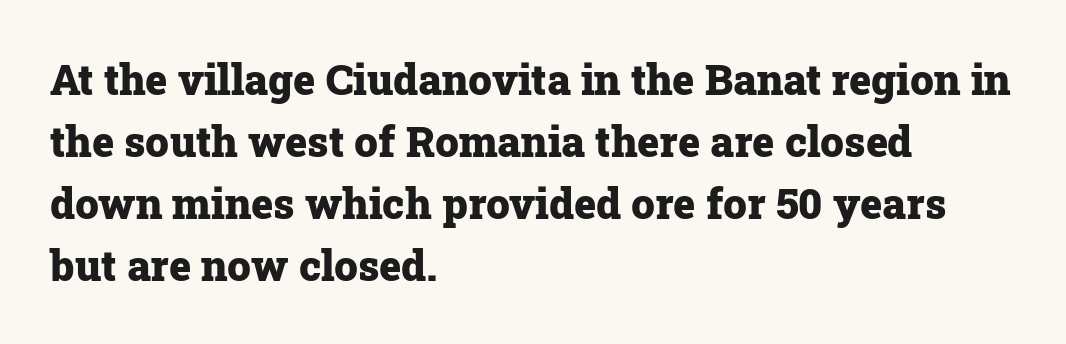
The image shows 42 px heavy serif type, upright; set left-aligned, normal line spacing (1.48x), normal letter spacing, not underlined; low stroke contrast and a medium x-height.
